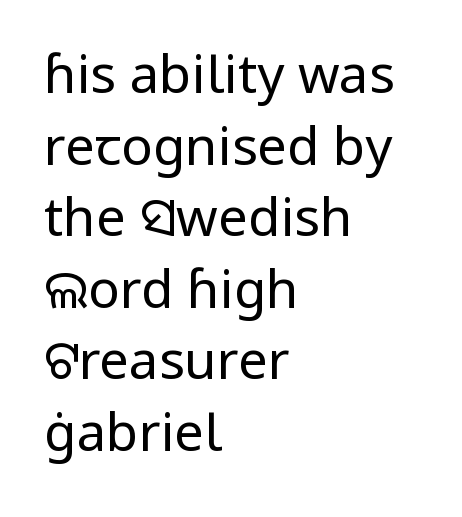
The image shows 53 px regular-weight sans-serif type, upright; set left-aligned, normal line spacing (1.35x), normal letter spacing, not underlined; low stroke contrast and a medium x-height.
